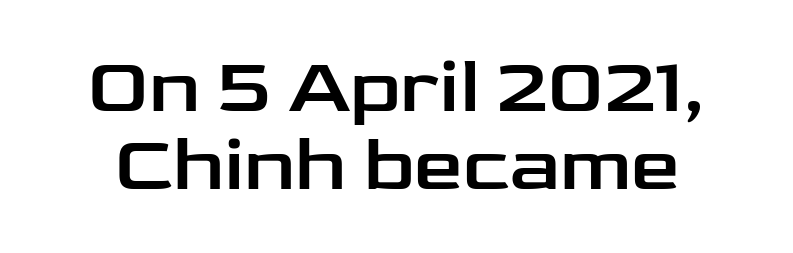
{"serif": "no", "italic": "no", "width": "wide", "stroke_contrast": "low", "x_height": "medium", "monospaced": "no", "underline": "no", "line_spacing": "tight", "line_spacing_ratio": 1.0, "letter_spacing": "normal", "letter_spacing_em": 0.0, "glyph_px": 78}
